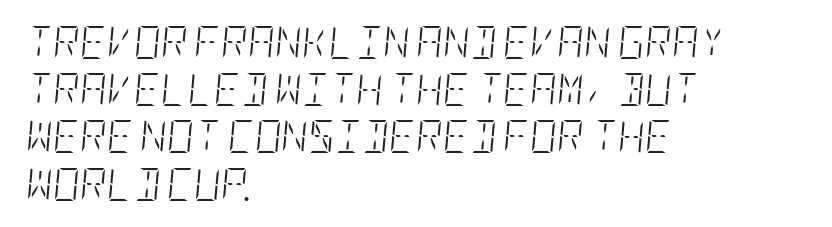
Q: Is the text bold? A: No.
Q: Is the text italic (slanted)? A: Yes, it leans right by about 5 degrees.
Q: Is the text underlined? A: No.
Q: How is the paragraph aligned? A: Left-aligned.
Q: Is the spacing between letters normal or unusually wide? A: Normal.
Q: Is the spacing between lines tight, normal or loose? A: Normal.
Q: Width (condensed, normal, or wide)? A: Condensed.
Q: Stroke contrast? A: Low.
Q: x-height? A: Large.
